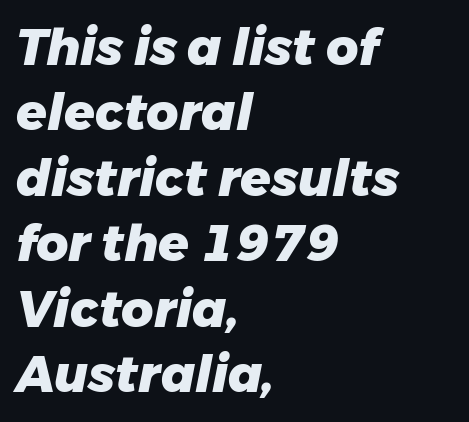
Q: Is the text bold? A: Yes.
Q: Is the text italic (slanted)? A: Yes, it leans right by about 11 degrees.
Q: Is the text underlined? A: No.
Q: How is the paragraph aligned? A: Left-aligned.
Q: Is the spacing between letters normal or unusually wide? A: Normal.
Q: Is the spacing between lines tight, normal or loose? A: Normal.
Q: Width (condensed, normal, or wide)? A: Normal.
Q: Stroke contrast? A: Low.
Q: x-height? A: Medium.
Q: Monospaced? A: No.
